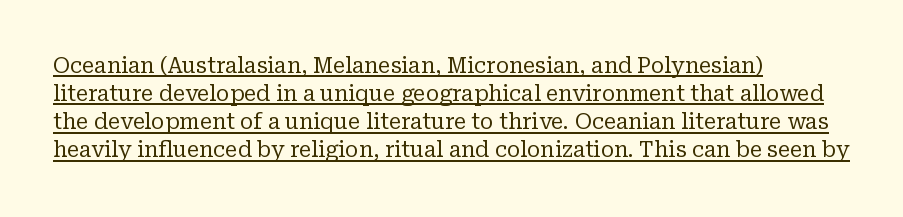
Q: Is the text bold? A: No.
Q: Is the text italic (slanted)? A: No, it is upright.
Q: Is the text underlined? A: Yes.
Q: How is the paragraph aligned? A: Left-aligned.
Q: Is the spacing between letters normal or unusually wide? A: Normal.
Q: Is the spacing between lines tight, normal or loose? A: Normal.
